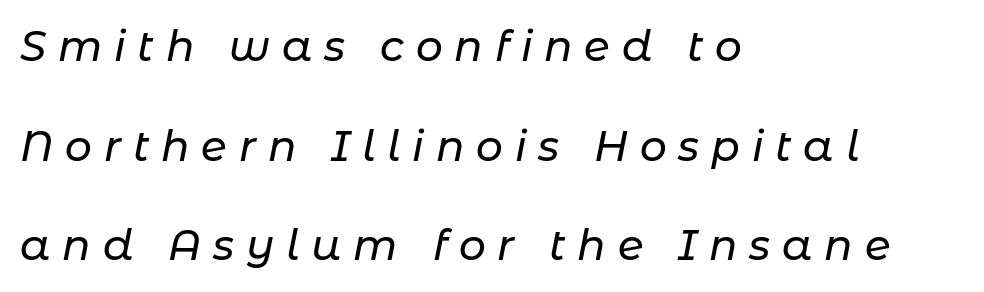
If you drew a ruler down the left edge, every line would touch it. The face used here is proportionally spaced, like ordinary book or web type. In terms of leading, this rendering errs on the spacious side. Words float on clear page, feet unadorned. Observe the wide spacing: letters keep a clear distance from each other.
